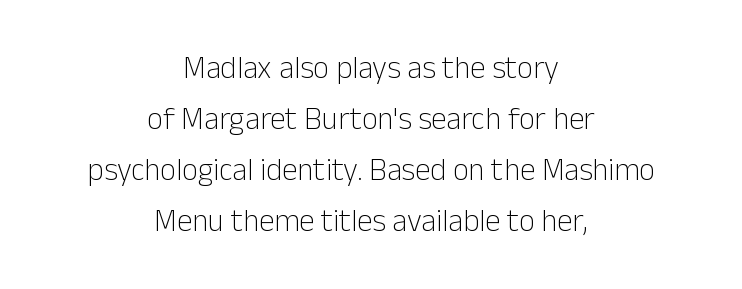
Q: Is the text bold? A: No.
Q: Is the text italic (slanted)? A: No, it is upright.
Q: Is the typeface a serif or a sans-serif typeface? A: Sans-serif.
Q: Is the text underlined? A: No.
Q: How is the paragraph aligned? A: Centered.
Q: Is the spacing between letters normal or unusually wide? A: Normal.
Q: Is the spacing between lines tight, normal or loose? A: Normal.
Q: Width (condensed, normal, or wide)? A: Normal.
Q: Stroke contrast? A: Low.
Q: x-height? A: Medium.
Q: Monospaced? A: No.
